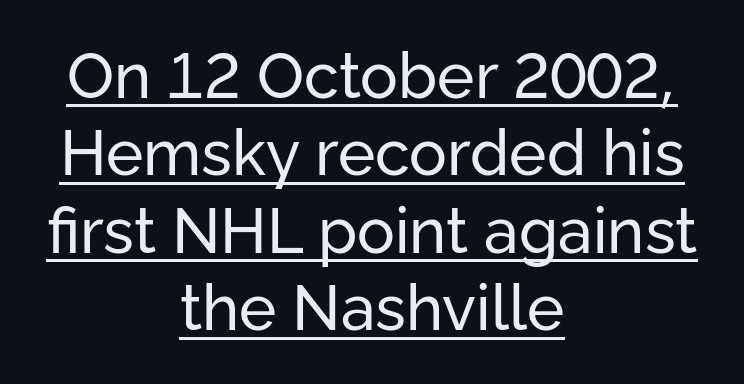
The image shows 63 px regular-weight sans-serif type, upright; set centered, line spacing 1.23x, normal letter spacing, underlined; low stroke contrast and a medium x-height.
